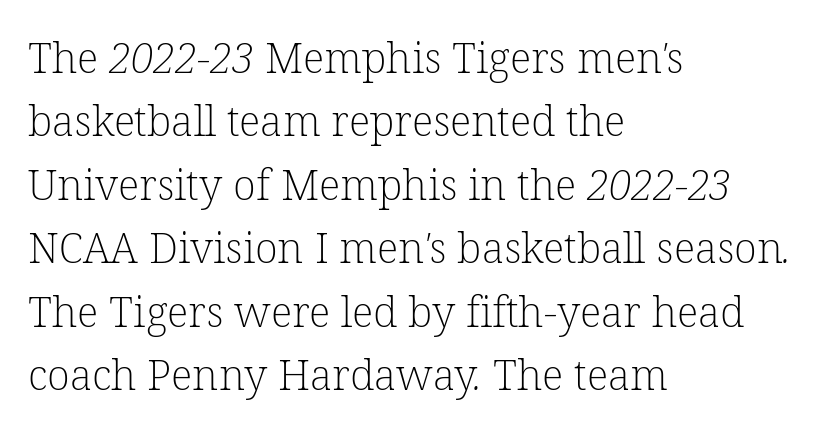
{"serif": "yes", "bold": "no", "weight": "light", "width": "normal", "stroke_contrast": "low", "x_height": "medium", "monospaced": "no", "underline": "no", "align": "left", "line_spacing": "normal", "line_spacing_ratio": 1.51, "letter_spacing": "normal", "letter_spacing_em": 0.0, "glyph_px": 42}
